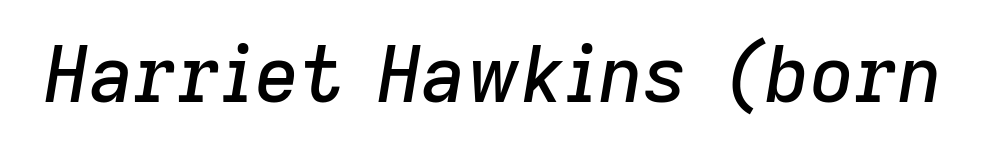
The image shows 77 px text type, italic (leaning right); set normal letter spacing, not underlined; low stroke contrast and a medium x-height.
